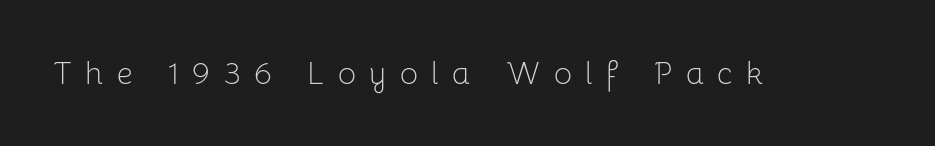
Q: Is the text bold? A: No.
Q: Is the text italic (slanted)? A: No, it is upright.
Q: Is the typeface a serif or a sans-serif typeface? A: Sans-serif.
Q: Is the text underlined? A: No.
Q: Is the spacing between letters normal or unusually wide? A: Unusually wide.
Q: Width (condensed, normal, or wide)? A: Normal.
Q: Stroke contrast? A: Low.
Q: x-height? A: Medium.
Q: Monospaced? A: No.
